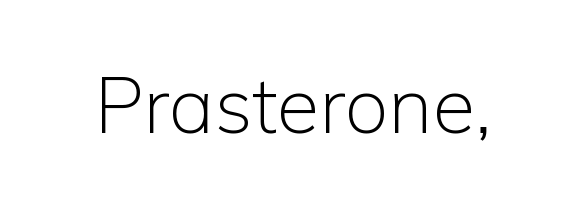
The font family rendered here belongs to the sans-serif group. Every stem runs plumb, perpendicular to the baseline. The letters advance in unequal steps, a hallmark of proportional type. The typeface has the unassuming heft of standard copy or less. Tracking value appears to be zero — textbook default spacing. The zone under the glyphs is completely vacant.
